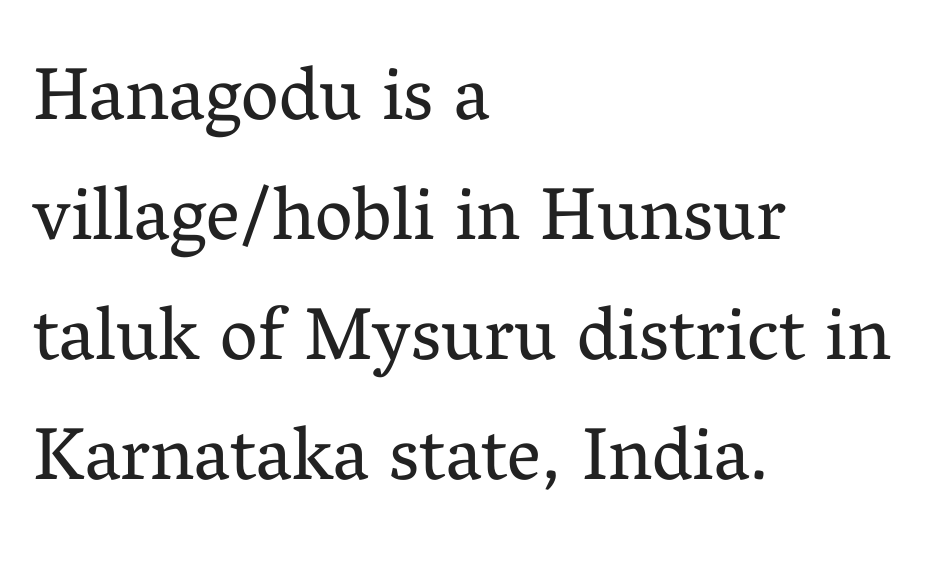
These lines are rendered in a variable-pitch font. Horizontal bands of white between lines are of average thickness. The glyphs in this specimen are seriffed. Descender tails drop into unmarked territory. If you drew a line through each stem, it would be perfectly vertical. Layout note: lines flush left.
